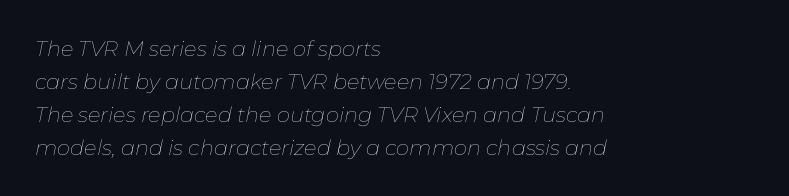
Compared with ordinary roman type, these characters are visibly tilted. The passage shown has conventional tracking throughout. The vertical gap from one line to the next is medium. The words here are not underlined. The letterforms sit at book weight or below. If you drew a ruler down the left edge, every line would touch it.
